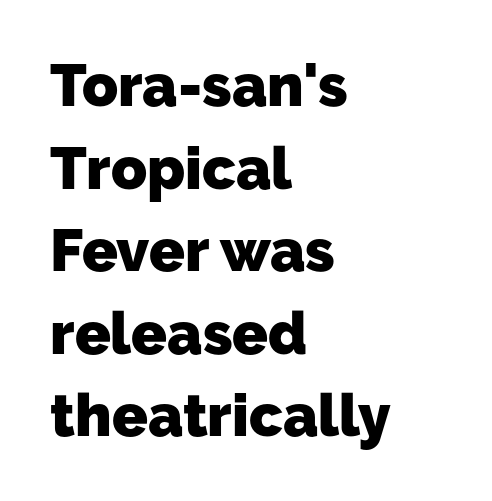
The image shows 59 px heavy sans-serif type; set left-aligned, normal line spacing (1.4x), normal letter spacing, not underlined; low stroke contrast and a medium x-height.
